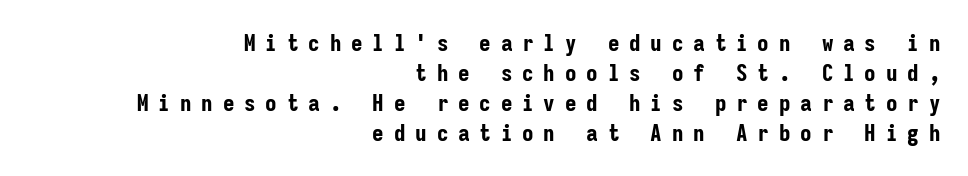
Q: Is the text bold? A: Yes.
Q: Is the text italic (slanted)? A: No, it is upright.
Q: Is the text underlined? A: No.
Q: How is the paragraph aligned? A: Right-aligned.
Q: Is the spacing between letters normal or unusually wide? A: Unusually wide.
Q: Is the spacing between lines tight, normal or loose? A: Normal.
